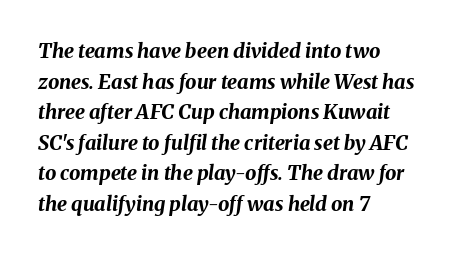
The image shows 20 px bold type, italic (leaning right); set left-aligned, normal line spacing (1.53x), normal letter spacing, not underlined.
